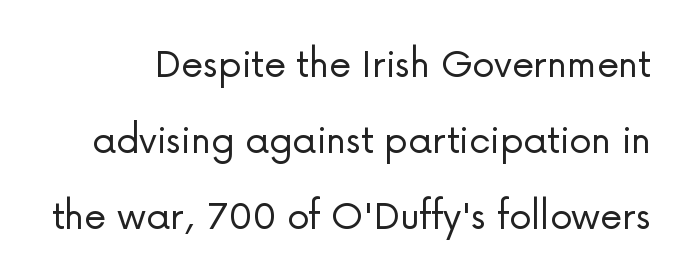
Q: Is the text bold? A: No.
Q: Is the text italic (slanted)? A: No, it is upright.
Q: Is the typeface a serif or a sans-serif typeface? A: Sans-serif.
Q: Is the text underlined? A: No.
Q: Is the spacing between letters normal or unusually wide? A: Normal.
Q: Is the spacing between lines tight, normal or loose? A: Normal.
Q: Width (condensed, normal, or wide)? A: Normal.
Q: Stroke contrast? A: Low.
Q: x-height? A: Medium.
Q: Monospaced? A: No.
